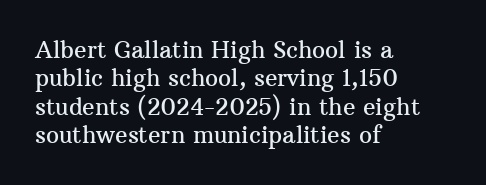
{"italic": "no", "underline": "no", "align": "left", "line_spacing_ratio": 1.23, "letter_spacing": "normal", "letter_spacing_em": 0.0, "glyph_px": 23}
